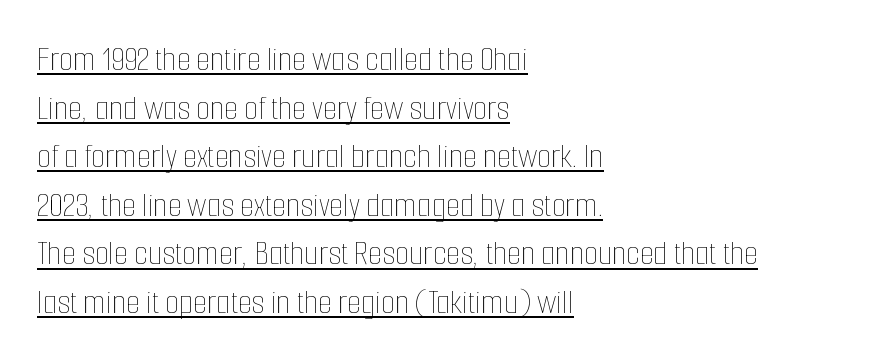
The image shows 36 px thin, condensed type, upright; set left-aligned, normal line spacing (1.35x), normal letter spacing, underlined; low stroke contrast and a medium x-height.
